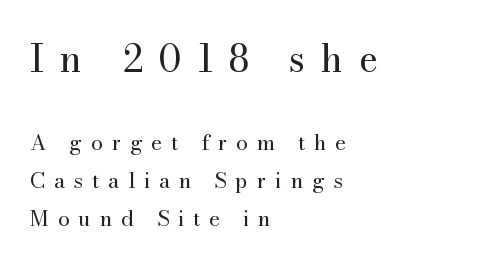
{"serif": "yes", "italic": "no", "bold": "no", "weight": "regular", "width": "normal", "stroke_contrast": "medium", "x_height": "small", "monospaced": "no", "underline": "no", "align": "left", "line_spacing_ratio": 1.8, "letter_spacing": "wide", "letter_spacing_em": 0.42, "larger_block": "first", "size_ratio": 1.76, "glyph_px": 37}
